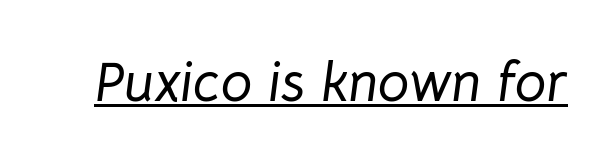
The passage shown is typed in a proportional face where columns would drift. Emphasis is given by a line drawn under the lettering. The line texture is even and compact thanks to regular tracking. Slant detected: the letters are inclined.
